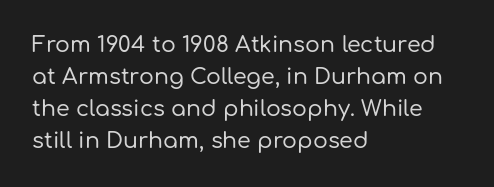
{"italic": "no", "underline": "no", "align": "left", "line_spacing": "normal", "line_spacing_ratio": 1.46, "letter_spacing": "normal", "letter_spacing_em": 0.0, "glyph_px": 22}
